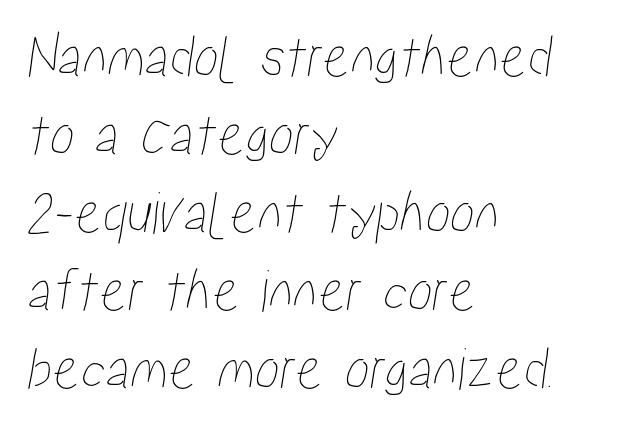
You could not count columns in this text — the font is proportionally spaced. Left-aligned paragraph, ragged on the right. The horizontal fit of the characters is conventional and even. Any mark beneath the type? The region is blank. Baseline-to-baseline distance is the conventional proportion of letter height.
